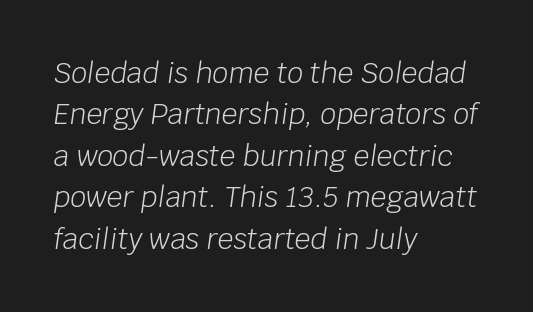
The image shows 28 px light type, italic (leaning right); set left-aligned, normal line spacing (1.48x), normal letter spacing, not underlined; low stroke contrast and a large x-height.
